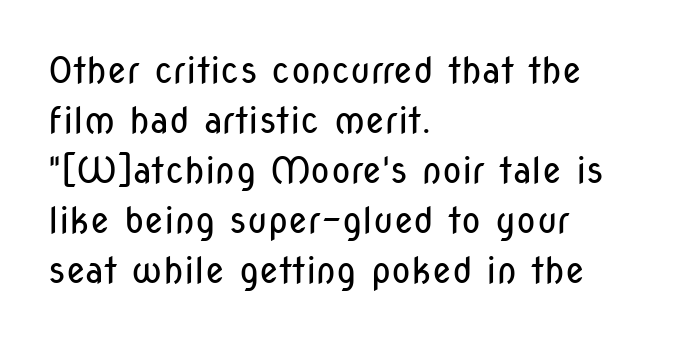
Q: Is the text bold? A: No.
Q: Is the text italic (slanted)? A: No, it is upright.
Q: Is the typeface a serif or a sans-serif typeface? A: Sans-serif.
Q: Is the text underlined? A: No.
Q: How is the paragraph aligned? A: Left-aligned.
Q: Is the spacing between letters normal or unusually wide? A: Normal.
Q: Is the spacing between lines tight, normal or loose? A: Normal.
Q: Width (condensed, normal, or wide)? A: Condensed.
Q: Stroke contrast? A: Low.
Q: x-height? A: Medium.
Q: Monospaced? A: No.
